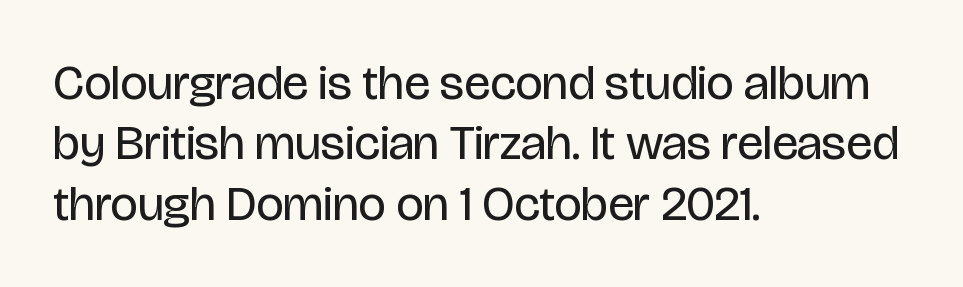
This rendering uses left alignment, leaving the right contour irregular. Words float on clear page, feet unadorned. Is this a fixed-width face? No — the glyphs have proportional, varying widths. Caption: standard tracking, unaltered. Compared with a typical body face, this is equally light or lighter still.
